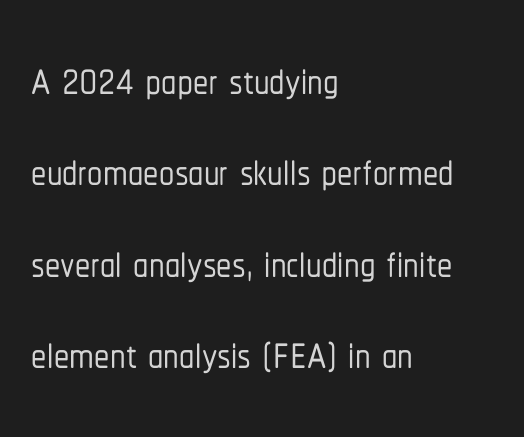
Q: Is the text italic (slanted)? A: No, it is upright.
Q: Is the typeface a serif or a sans-serif typeface? A: Sans-serif.
Q: Is the text underlined? A: No.
Q: How is the paragraph aligned? A: Left-aligned.
Q: Is the spacing between letters normal or unusually wide? A: Normal.
Q: Is the spacing between lines tight, normal or loose? A: Normal.
Q: Width (condensed, normal, or wide)? A: Condensed.
Q: Stroke contrast? A: Low.
Q: x-height? A: Medium.
Q: Monospaced? A: No.
